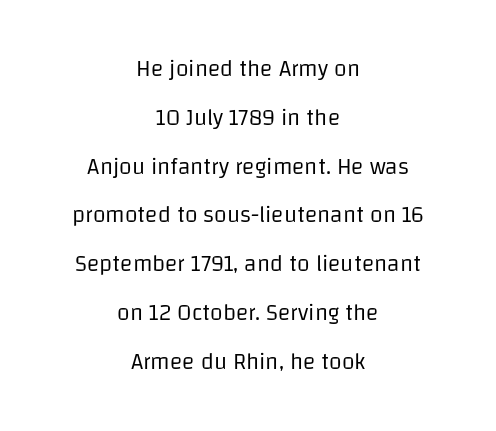
{"italic": "no", "bold": "no", "underline": "no", "align": "center", "line_spacing": "loose", "line_spacing_ratio": 2.12, "letter_spacing": "normal", "letter_spacing_em": 0.0, "glyph_px": 23}
